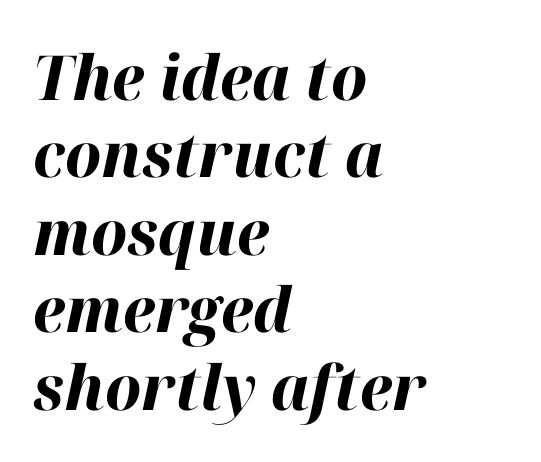
{"italic": "yes", "lean": "right", "slant_degrees": 12, "bold": "yes", "weight": "bold", "width": "normal", "stroke_contrast": "high", "x_height": "medium", "monospaced": "no", "underline": "no", "align": "left", "line_spacing": "normal", "line_spacing_ratio": 1.25, "letter_spacing": "normal", "letter_spacing_em": 0.0, "glyph_px": 62}
